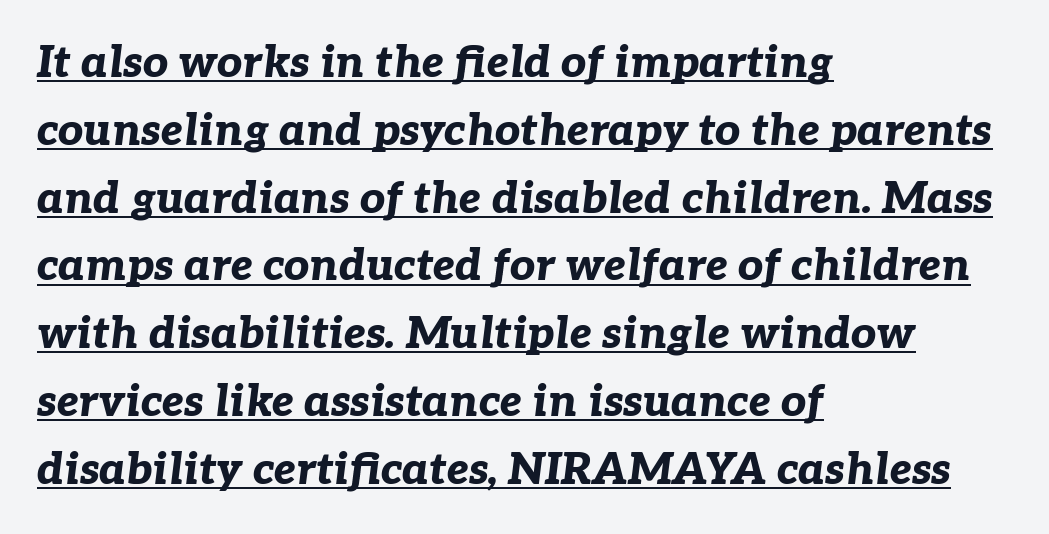
The image shows 44 px bold type, italic (leaning right); set left-aligned, normal line spacing (1.54x), normal letter spacing, underlined; low stroke contrast and a medium x-height.
